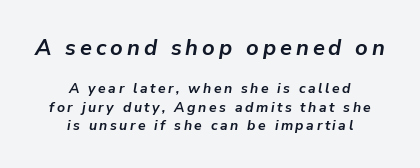
The image shows 22 px bold type, italic (leaning right); set centered, normal line spacing (1.31x), not underlined; the first (top) block is 1.57x larger.
